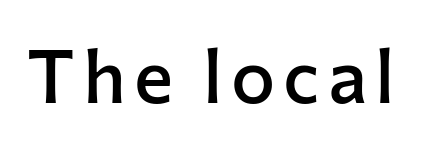
The image shows 74 px semibold sans-serif type, upright; set not underlined; low stroke contrast and a medium x-height.
